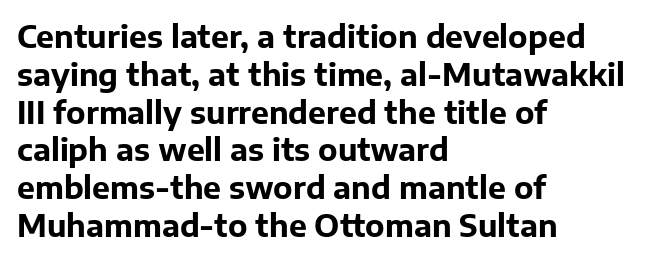
{"serif": "no", "italic": "no", "bold": "yes", "weight": "bold", "width": "normal", "stroke_contrast": "low", "x_height": "medium", "monospaced": "no", "underline": "no", "align": "left", "line_spacing": "normal", "line_spacing_ratio": 1.26, "letter_spacing": "normal", "letter_spacing_em": 0.0, "glyph_px": 30}
